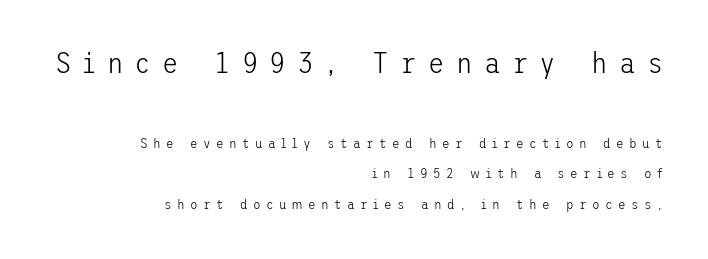
The image shows 30 px light sans-serif type, upright; set right-aligned, loose line spacing (2.19x), unusually wide letter spacing (+0.38 em), not underlined; the first (top) block is 2.14x larger; low stroke contrast and a medium x-height.
